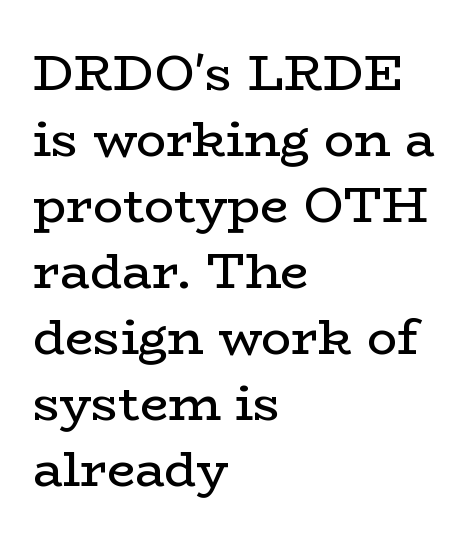
Q: Is the text bold? A: No.
Q: Is the text italic (slanted)? A: No, it is upright.
Q: Is the typeface a serif or a sans-serif typeface? A: Serif.
Q: Is the text underlined? A: No.
Q: How is the paragraph aligned? A: Left-aligned.
Q: Is the spacing between letters normal or unusually wide? A: Normal.
Q: Is the spacing between lines tight, normal or loose? A: Normal.
Q: Width (condensed, normal, or wide)? A: Wide.
Q: Stroke contrast? A: Low.
Q: x-height? A: Medium.
Q: Monospaced? A: No.
